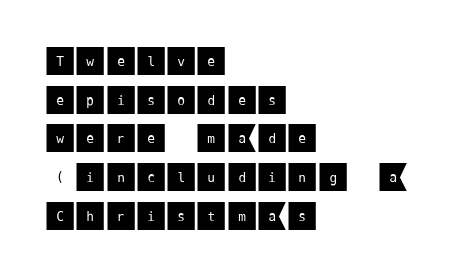
The image shows 31 px sans-serif type, upright; set left-aligned, normal line spacing (1.25x), normal letter spacing, not underlined; medium stroke contrast and a large x-height.
